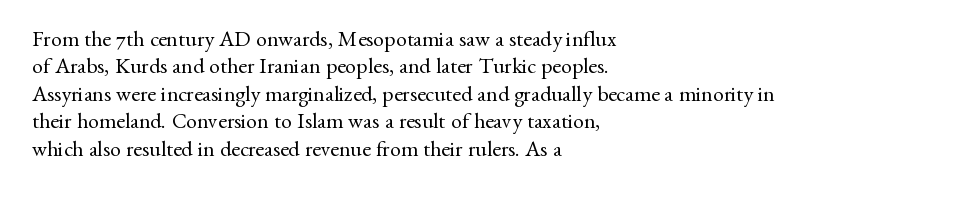
{"italic": "no", "bold": "no", "underline": "no", "align": "left", "line_spacing": "normal", "line_spacing_ratio": 1.25, "letter_spacing": "normal", "letter_spacing_em": 0.0, "glyph_px": 22}
